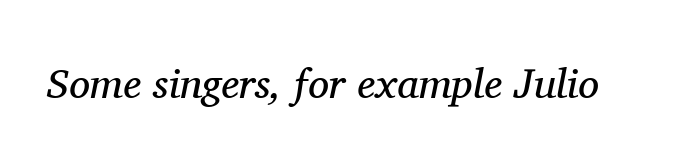
Q: Is the text bold? A: No.
Q: Is the text italic (slanted)? A: Yes, it leans right by about 11 degrees.
Q: Is the typeface a serif or a sans-serif typeface? A: Serif.
Q: Is the text underlined? A: No.
Q: Is the spacing between letters normal or unusually wide? A: Normal.
Q: Width (condensed, normal, or wide)? A: Normal.
Q: Stroke contrast? A: Medium.
Q: x-height? A: Medium.
Q: Monospaced? A: No.
